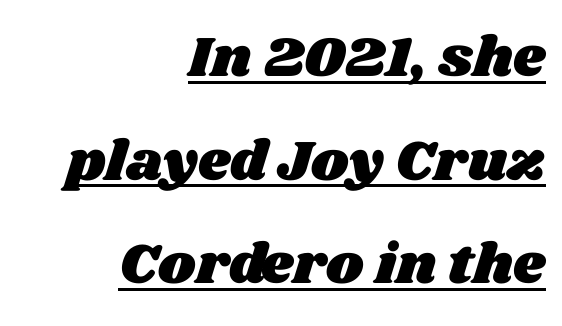
{"width": "wide", "stroke_contrast": "medium", "x_height": "large", "monospaced": "no", "underline": "yes", "align": "right", "line_spacing_ratio": 1.82, "letter_spacing": "normal", "letter_spacing_em": 0.0, "glyph_px": 57}
